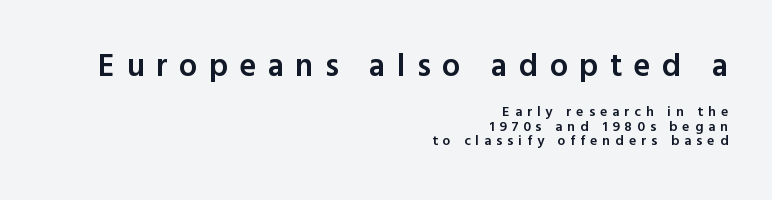
{"serif": "no", "italic": "no", "bold": "semi", "weight": "semibold", "width": "normal", "x_height": "medium", "monospaced": "no", "underline": "no", "align": "right", "line_spacing": "tight", "line_spacing_ratio": 1.02, "letter_spacing": "wide", "letter_spacing_em": 0.36, "larger_block": "first", "size_ratio": 2.29, "glyph_px": 32}
